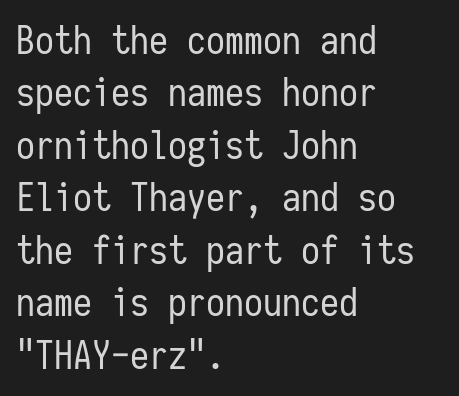
Q: Is the text bold? A: No.
Q: Is the text italic (slanted)? A: No, it is upright.
Q: Is the typeface a serif or a sans-serif typeface? A: Sans-serif.
Q: Is the text underlined? A: No.
Q: How is the paragraph aligned? A: Left-aligned.
Q: Is the spacing between letters normal or unusually wide? A: Normal.
Q: Is the spacing between lines tight, normal or loose? A: Normal.
Q: Width (condensed, normal, or wide)? A: Condensed.
Q: Stroke contrast? A: Low.
Q: x-height? A: Medium.
Q: Monospaced? A: Yes.
